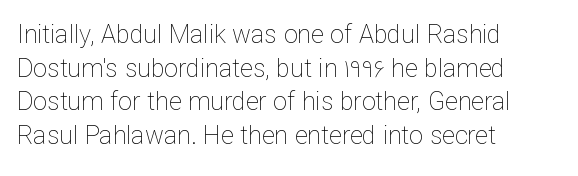
Honestly, there is no underline to notice here at all. When letters stand straight like this, we call the style roman or upright. The passage shown stacks its lines at a standard gap. Horizontal alignment here is leftward, the default for most running prose. Ink coverage per letter is moderate at most.
